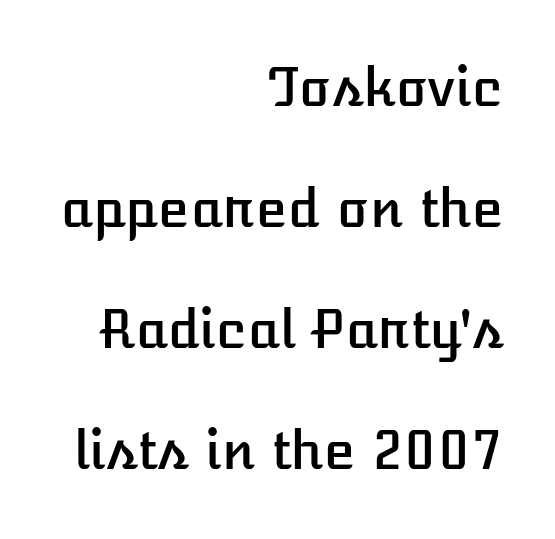
{"italic": "no", "width": "normal", "stroke_contrast": "low", "x_height": "medium", "monospaced": "no", "underline": "no", "align": "right", "line_spacing": "loose", "line_spacing_ratio": 2.33, "letter_spacing": "normal", "letter_spacing_em": 0.0, "glyph_px": 52}
